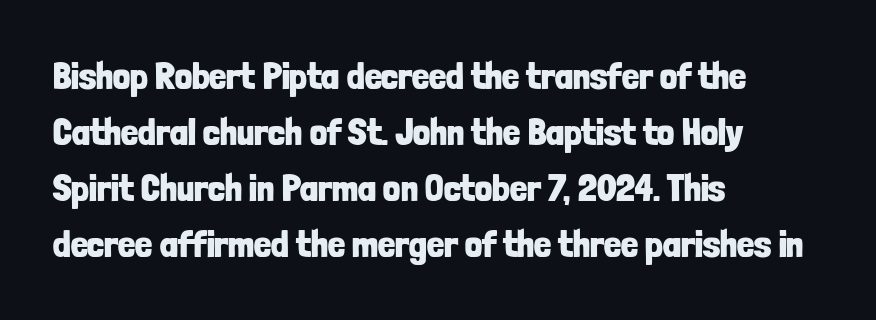
The image shows 38 px bold, condensed sans-serif type, upright; set left-aligned, normal line spacing (1.47x), normal letter spacing, not underlined; low stroke contrast and a medium x-height.
